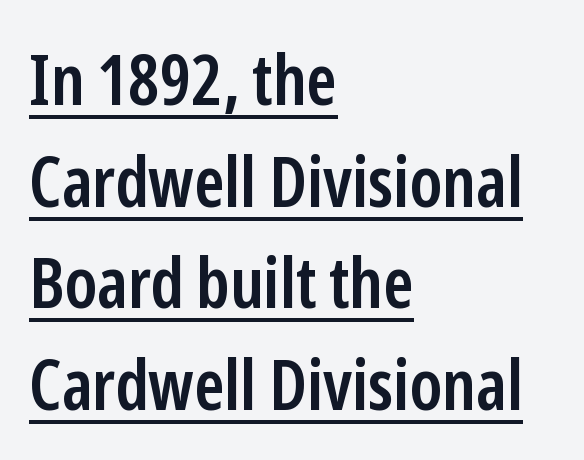
{"serif": "no", "italic": "no", "bold": "semi", "weight": "semibold", "width": "condensed", "stroke_contrast": "low", "x_height": "medium", "monospaced": "no", "underline": "yes", "align": "left", "line_spacing": "normal", "line_spacing_ratio": 1.43, "letter_spacing": "normal", "letter_spacing_em": 0.0, "glyph_px": 71}
